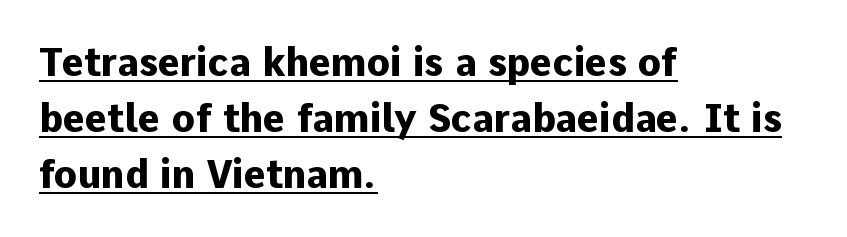
These lines are rendered in a variable-pitch font. Is there an underline? Yes — a line sits under the letters. Horizontally, the lines are justified to the leading edge only. The line texture is even and compact thanks to regular tracking. The text was rendered using a sans face with plain stroke endings. Weight check: bold — yes, fully.
